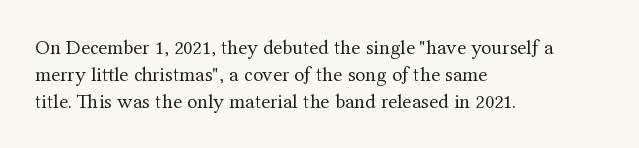
These lines keep a tight, regular rhythm from letter to letter. The rows are spaced the way most documents space them. Nothing heavy about these letters — not bold at all. A roman cut, with each character standing at attention. Check under the words: just untouched page. All the whitespace from short lines collects on the right.
